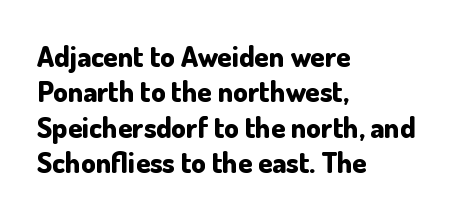
The specimen reads as upright at a glance. Check where the strokes stop: nothing finishes them off — pure sans. Here the designer chose a conventional face with non-uniform glyph widths. Compared with an ordinary text face, these strokes are far heavier — a full bold. Only glyphs here, with clear space below each row.
